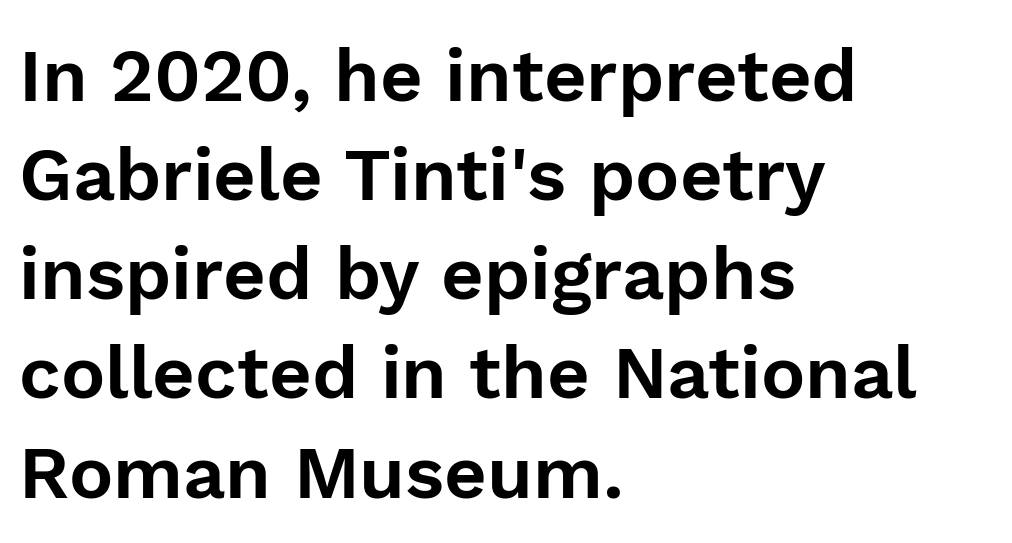
Q: Is the text italic (slanted)? A: No, it is upright.
Q: Is the typeface a serif or a sans-serif typeface? A: Sans-serif.
Q: Is the text underlined? A: No.
Q: How is the paragraph aligned? A: Left-aligned.
Q: Is the spacing between letters normal or unusually wide? A: Normal.
Q: Is the spacing between lines tight, normal or loose? A: Normal.
Q: Width (condensed, normal, or wide)? A: Normal.
Q: Stroke contrast? A: Low.
Q: x-height? A: Medium.
Q: Monospaced? A: No.
